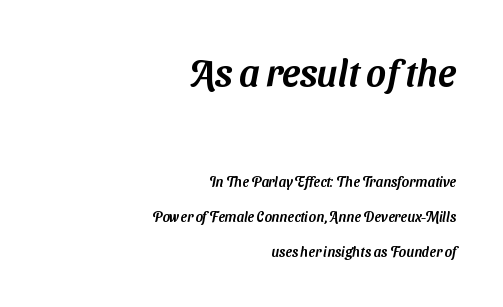
The image shows 38 px sans-serif type; set right-aligned, loose line spacing (2.49x), normal letter spacing, not underlined; the first (top) block is 2.71x larger; medium stroke contrast and a medium x-height.
